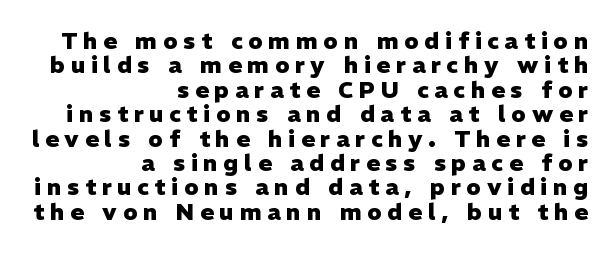
Horizontal alignment here is rightward, an uncommon choice for prose. Look at the stroke-to-counter ratio: heavy, a bold. Underline: absent. The horizontal fit of the characters is loose and conspicuously gappy. Notice how descenders almost collide with the ascenders below — that's tight leading. The font's upright variant was chosen for this text.
